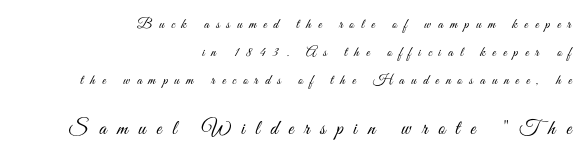
{"bold": "no", "underline": "no", "align": "right", "line_spacing": "loose", "line_spacing_ratio": 1.99, "letter_spacing": "wide", "letter_spacing_em": 0.5, "larger_block": "second", "size_ratio": 1.5, "glyph_px": 21}
